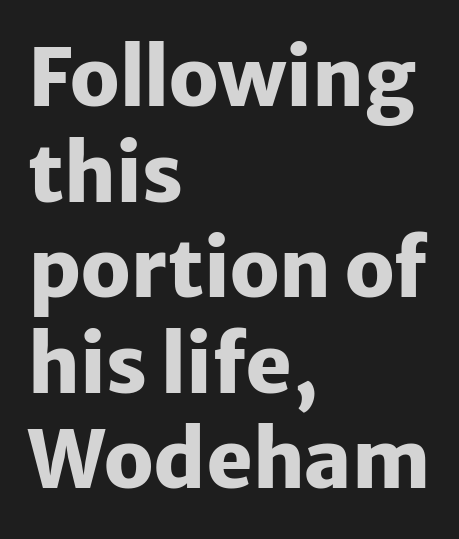
The image shows 79 px heavy sans-serif type, upright; set left-aligned, line spacing 1.21x, normal letter spacing, not underlined; low stroke contrast and a medium x-height.
